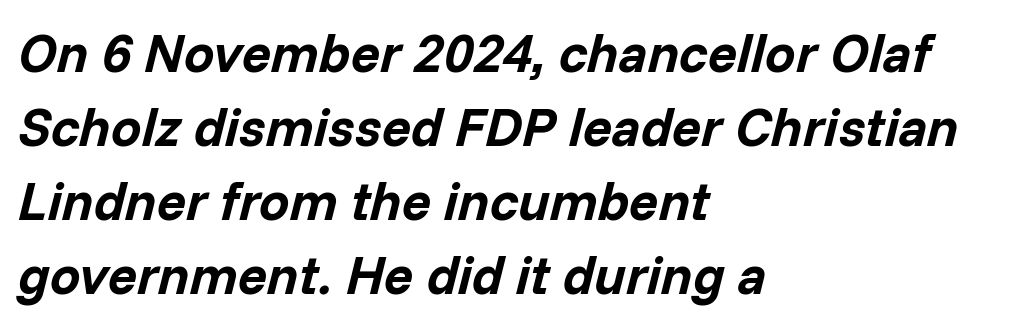
The image shows 54 px bold type, italic (leaning right); set left-aligned, normal line spacing (1.37x), normal letter spacing, not underlined; low stroke contrast and a medium x-height.
